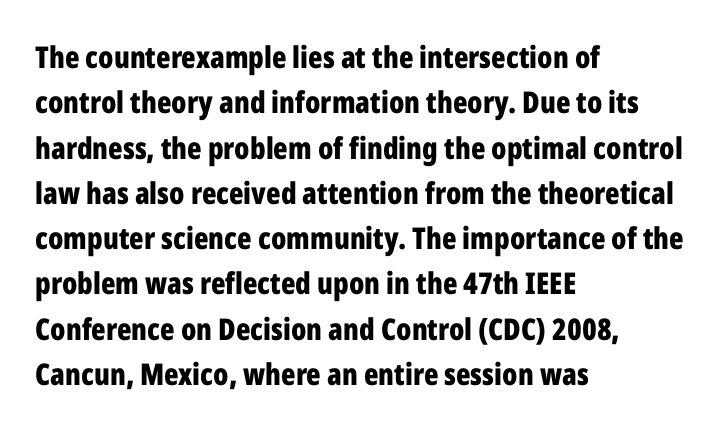
Q: Is the text bold? A: Yes.
Q: Is the text italic (slanted)? A: No, it is upright.
Q: Is the typeface a serif or a sans-serif typeface? A: Sans-serif.
Q: Is the text underlined? A: No.
Q: How is the paragraph aligned? A: Left-aligned.
Q: Is the spacing between letters normal or unusually wide? A: Normal.
Q: Is the spacing between lines tight, normal or loose? A: Normal.
Q: Width (condensed, normal, or wide)? A: Condensed.
Q: Stroke contrast? A: Low.
Q: x-height? A: Medium.
Q: Monospaced? A: No.
